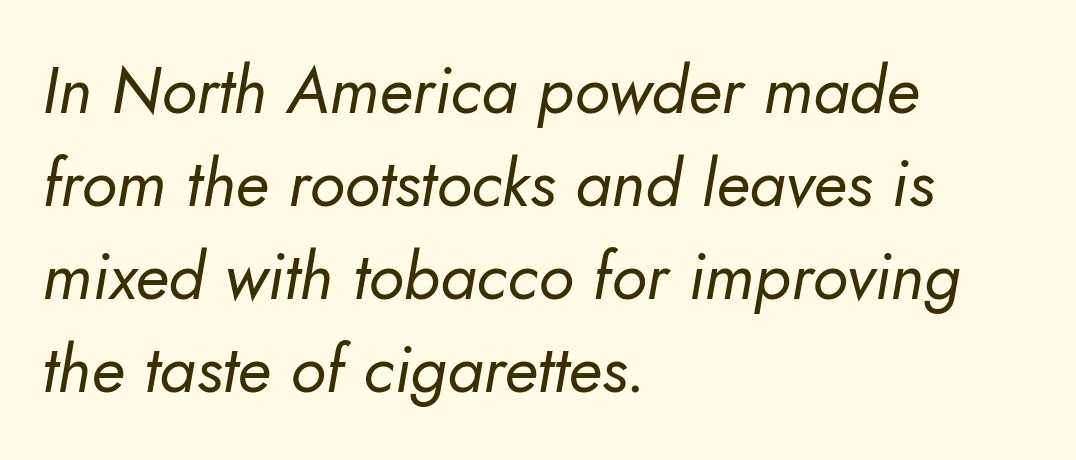
Q: Is the text bold? A: No.
Q: Is the text italic (slanted)? A: Yes, it leans right by about 10 degrees.
Q: Is the text underlined? A: No.
Q: How is the paragraph aligned? A: Left-aligned.
Q: Is the spacing between letters normal or unusually wide? A: Normal.
Q: Is the spacing between lines tight, normal or loose? A: Normal.
Q: Width (condensed, normal, or wide)? A: Normal.
Q: Stroke contrast? A: Low.
Q: x-height? A: Small.
Q: Monospaced? A: No.
